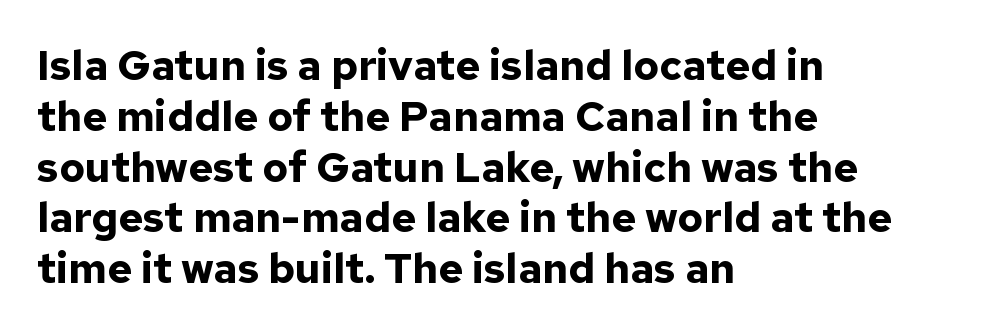
{"serif": "no", "italic": "no", "bold": "yes", "weight": "bold", "width": "normal", "stroke_contrast": "low", "x_height": "medium", "monospaced": "no", "underline": "no", "align": "left", "line_spacing_ratio": 1.21, "letter_spacing": "normal", "letter_spacing_em": 0.0, "glyph_px": 42}
